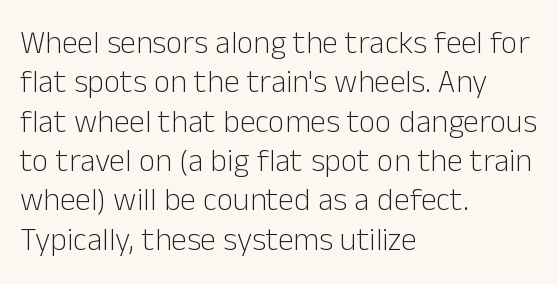
{"serif": "no", "italic": "no", "bold": "no", "weight": "light", "width": "normal", "stroke_contrast": "low", "x_height": "medium", "monospaced": "no", "underline": "no", "align": "left", "line_spacing_ratio": 1.23, "letter_spacing": "normal", "letter_spacing_em": 0.0, "glyph_px": 32}
